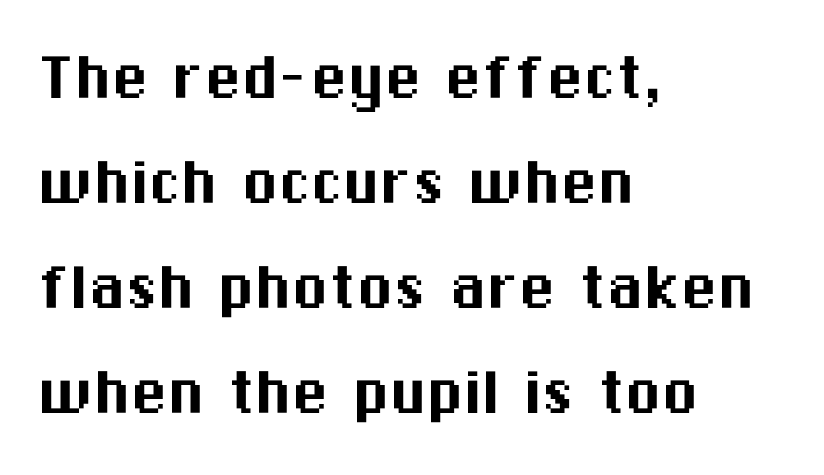
The image shows 74 px sans-serif type, upright; set left-aligned, normal line spacing (1.42x), normal letter spacing, not underlined; medium stroke contrast and a medium x-height.
